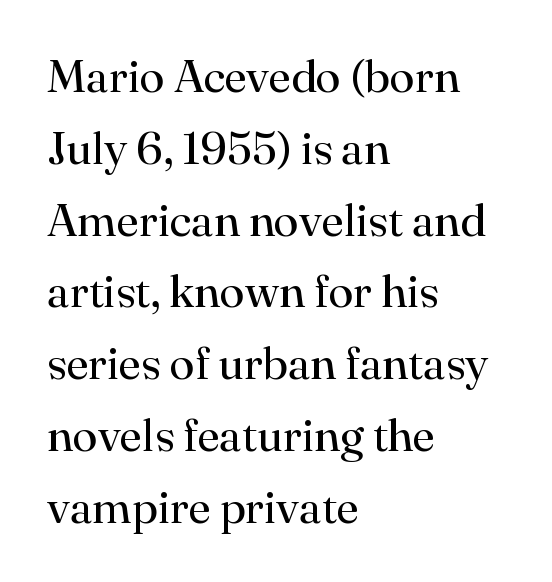
The image shows 46 px regular-weight serif type, upright; set left-aligned, normal line spacing (1.56x), normal letter spacing, not underlined; high stroke contrast and a small x-height.
